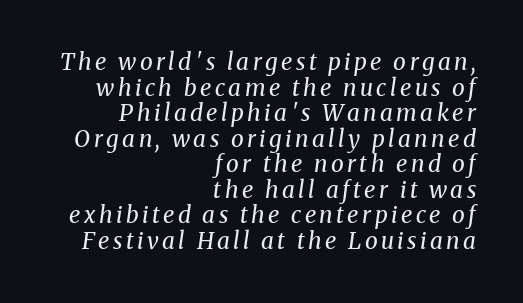
Q: Is the text bold? A: No.
Q: Is the text italic (slanted)? A: Yes, it leans right by about 8 degrees.
Q: Is the text underlined? A: No.
Q: How is the paragraph aligned? A: Right-aligned.
Q: Is the spacing between lines tight, normal or loose? A: Tight.
